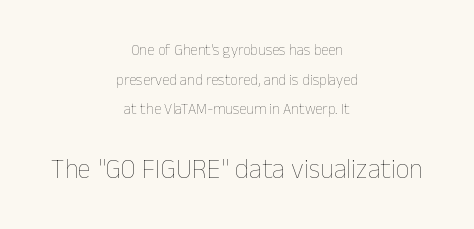
{"italic": "no", "bold": "no", "underline": "no", "align": "center", "line_spacing": "loose", "line_spacing_ratio": 1.98, "letter_spacing": "normal", "letter_spacing_em": 0.0, "larger_block": "second", "size_ratio": 1.8, "glyph_px": 27}
